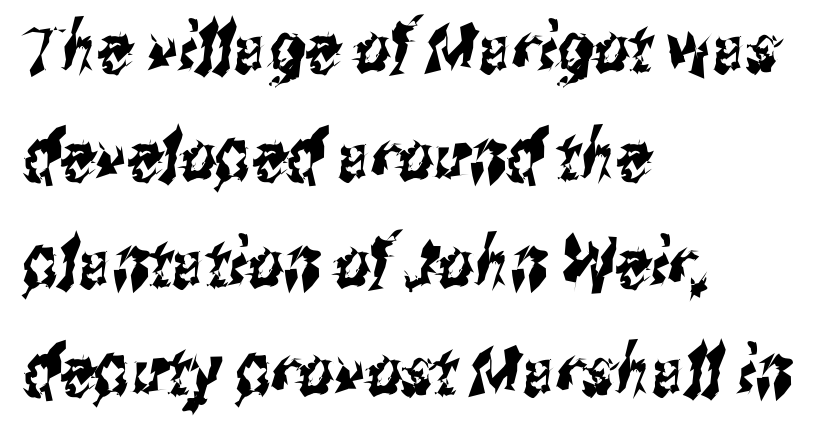
The letterforms sit shoulder to shoulder at normal distance. Does the type have serifs? No, each stem ends abruptly. Notice how descenders clear the ascenders below comfortably — that's standard leading. Each line starts at the same left margin while the right side varies. The zone under the glyphs is completely vacant.
